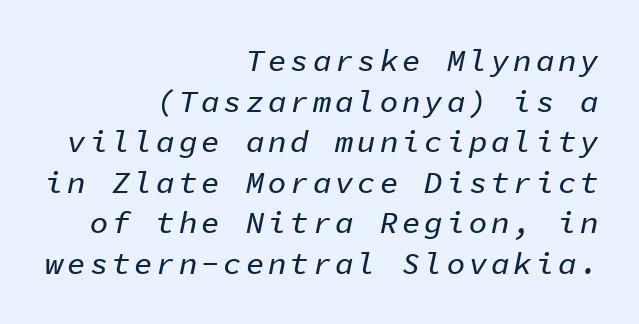
{"italic": "yes", "lean": "right", "slant_degrees": 11, "width": "normal", "stroke_contrast": "low", "x_height": "medium", "monospaced": "yes", "underline": "no", "align": "right", "line_spacing": "normal", "line_spacing_ratio": 1.31, "glyph_px": 31}
